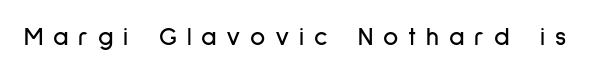
Q: Is the text italic (slanted)? A: No, it is upright.
Q: Is the text underlined? A: No.
Q: Is the spacing between letters normal or unusually wide? A: Unusually wide.
